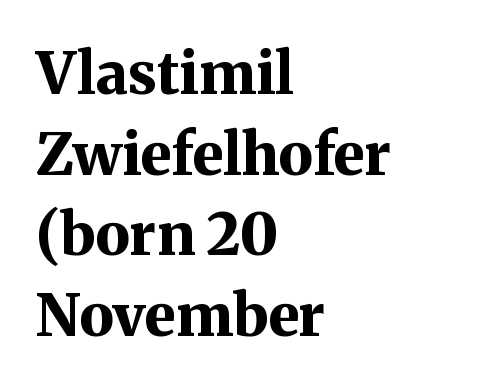
{"serif": "yes", "italic": "no", "bold": "yes", "weight": "bold", "width": "normal", "stroke_contrast": "medium", "x_height": "medium", "monospaced": "no", "underline": "no", "align": "left", "line_spacing": "normal", "line_spacing_ratio": 1.39, "letter_spacing": "normal", "letter_spacing_em": 0.0, "glyph_px": 58}
